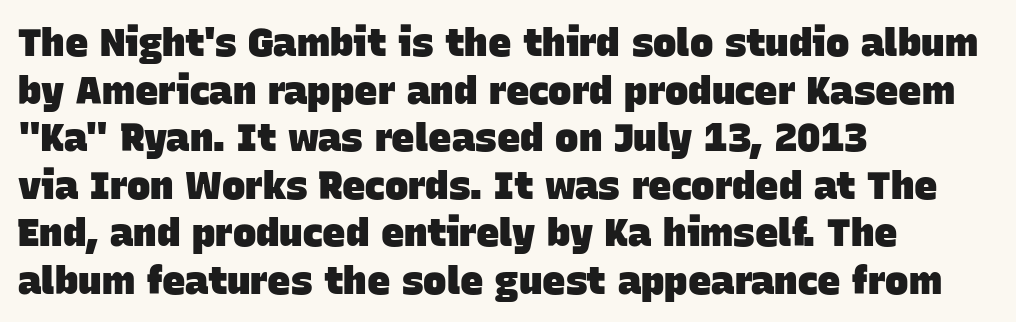
The image shows 39 px heavy sans-serif type; set left-aligned, line spacing 1.22x, normal letter spacing, not underlined; low stroke contrast and a large x-height.
